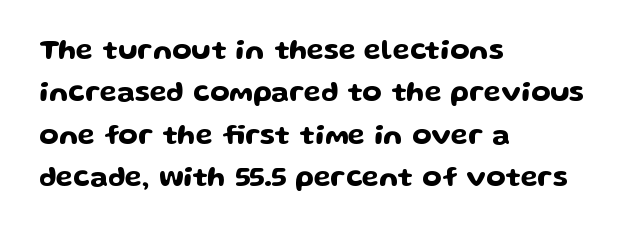
Q: Is the text italic (slanted)? A: No, it is upright.
Q: Is the typeface a serif or a sans-serif typeface? A: Sans-serif.
Q: Is the text underlined? A: No.
Q: How is the paragraph aligned? A: Left-aligned.
Q: Is the spacing between letters normal or unusually wide? A: Normal.
Q: Is the spacing between lines tight, normal or loose? A: Normal.
Q: Width (condensed, normal, or wide)? A: Wide.
Q: Stroke contrast? A: Low.
Q: x-height? A: Medium.
Q: Monospaced? A: No.
